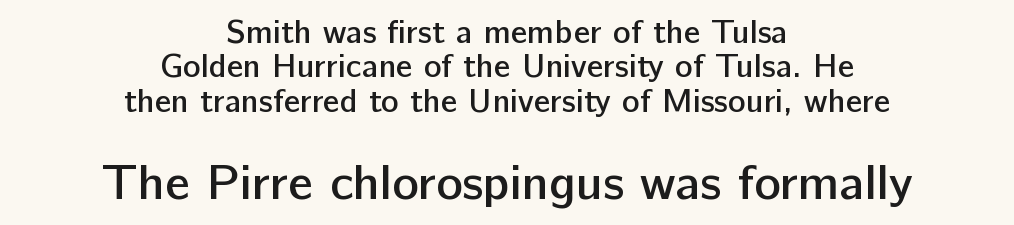
Q: Is the text bold? A: Semi-bold.
Q: Is the text italic (slanted)? A: No, it is upright.
Q: Is the typeface a serif or a sans-serif typeface? A: Sans-serif.
Q: Is the text underlined? A: No.
Q: How is the paragraph aligned? A: Centered.
Q: Is the spacing between letters normal or unusually wide? A: Normal.
Q: Is the spacing between lines tight, normal or loose? A: Tight.
Q: Which block of text is set in a larger size, the first (top) or the second (bottom)? A: The second (bottom) one.
Q: Width (condensed, normal, or wide)? A: Normal.
Q: Stroke contrast? A: Low.
Q: x-height? A: Medium.
Q: Monospaced? A: No.
